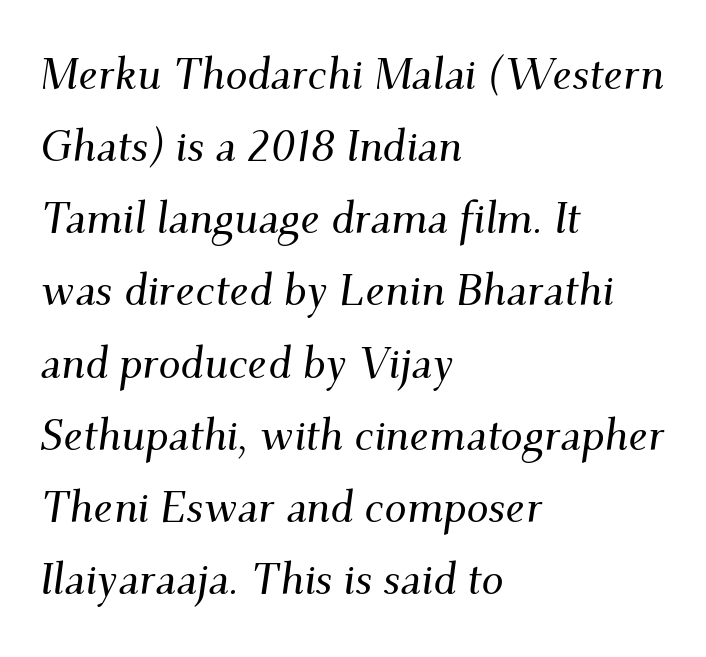
Whoever set this chose a conventional vertical rhythm. The glyphs in this specimen are seriffed. Check under the words: just untouched page. Compared with typical body copy, the letter spacing here is the same.
